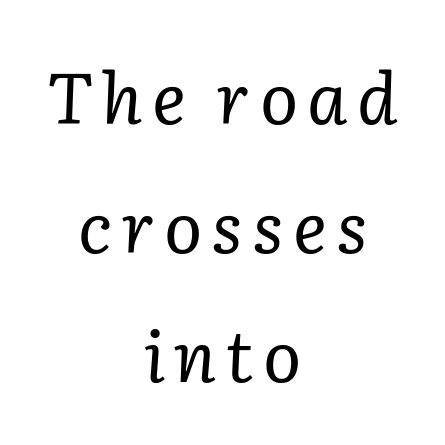
A typesetter would label this face a serif. The area under the type is left untouched. The lines in this sample share a center point and differ in where they start and stop. The characters are drawn with everyday or finer stroke widths.
